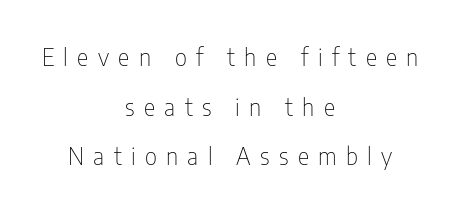
The strokes carry an ordinary text weight at most. One-word summary of the alignment: center. Each word looks stretched out because of the extra space between its letters. Nope, not italic — everything's standing straight.
